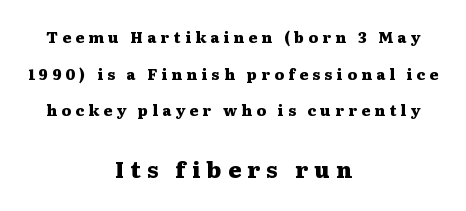
The image shows 22 px bold type, upright; set centered, loose line spacing (2.44x), unusually wide letter spacing (+0.29 em), not underlined; the second (bottom) block is 1.47x larger.
